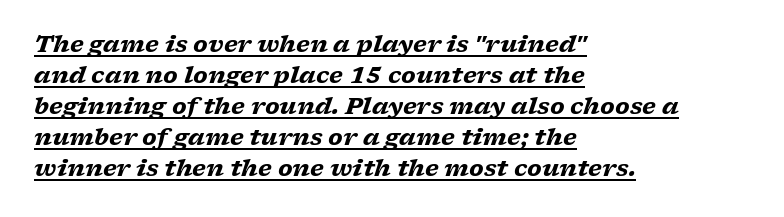
The paragraph shown leans on its left margin. Weight check: bold — yes, fully. Students, note that the glyphs here touch the page at normal intervals. The leading is moderate, giving the passage an even texture. Italic? Definitely — the glyphs are oblique. The rendering uses the underline text-decoration.
